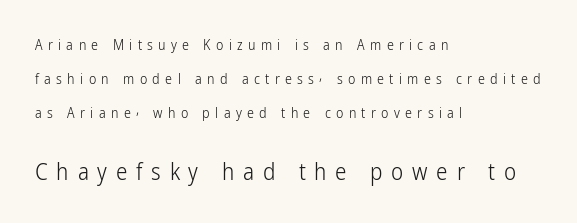
{"italic": "no", "bold": "no", "underline": "no", "align": "left", "line_spacing": "loose", "line_spacing_ratio": 2.43, "letter_spacing": "wide", "letter_spacing_em": 0.38, "larger_block": "second", "size_ratio": 1.64, "glyph_px": 23}
